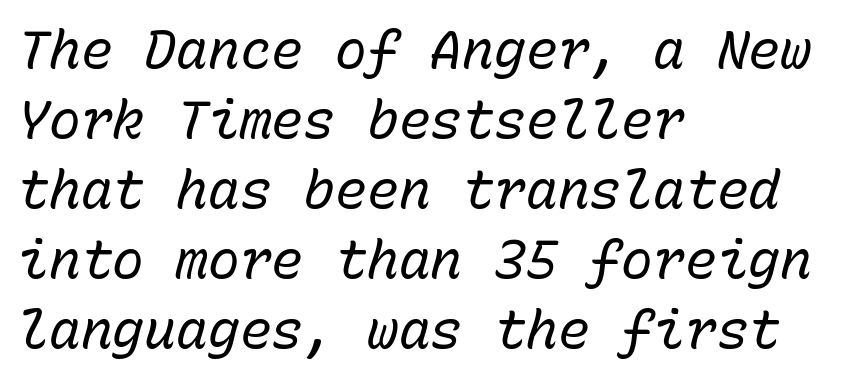
The image shows 53 px regular-weight type, italic (leaning right), monospaced; set left-aligned, normal line spacing (1.32x), normal letter spacing, not underlined; low stroke contrast and a medium x-height.
